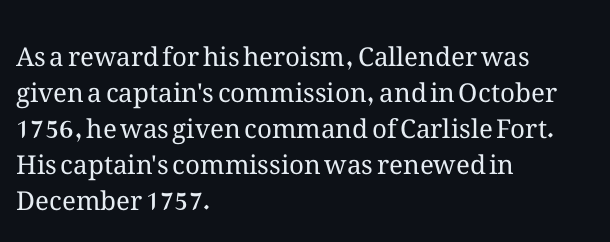
Q: Is the text bold? A: No.
Q: Is the text italic (slanted)? A: No, it is upright.
Q: Is the text underlined? A: No.
Q: How is the paragraph aligned? A: Left-aligned.
Q: Is the spacing between letters normal or unusually wide? A: Normal.
Q: Is the spacing between lines tight, normal or loose? A: Normal.
